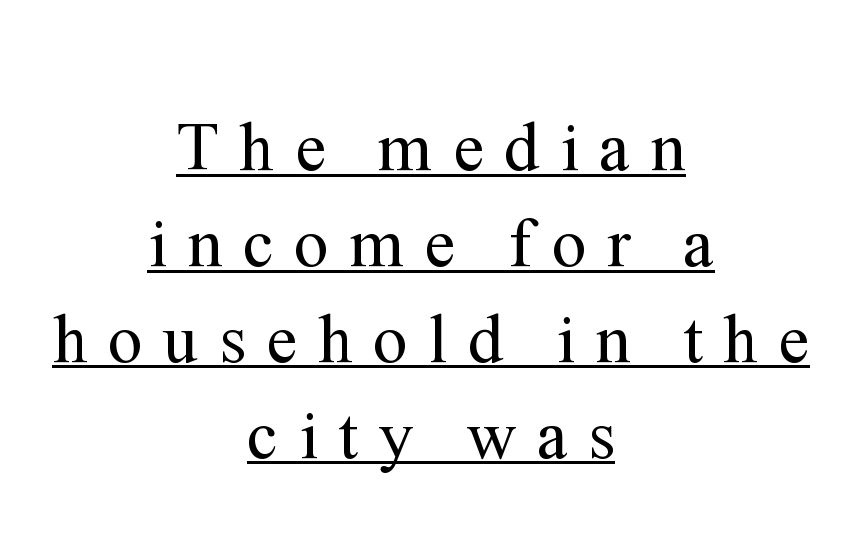
The image shows 69 px regular-weight serif type, upright; set centered, normal line spacing (1.39x), unusually wide letter spacing (+0.3 em), underlined; medium stroke contrast and a medium x-height.
